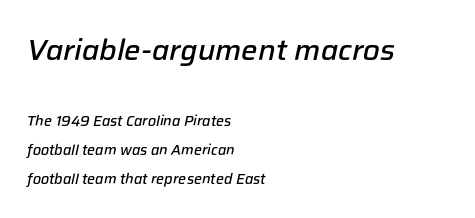
Tracking value appears to be zero — textbook default spacing. The letters are semibold — heavier than regular but short of a full bold. This layout puts the oversized block above and the modest block below. The passage shown is typed in a proportional face where columns would drift. Style check: oblique.
